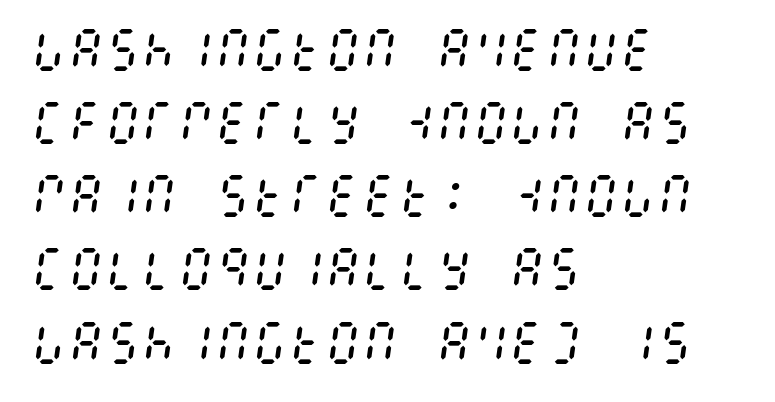
Caption: multi-line text, flush left, ragged right. You could call the tracking neutral — neither tight nor loose. Unbolded letterforms with no extra heft. There's an unmistakable incline to the writing here. Just letters on the line, the space beneath them empty.
